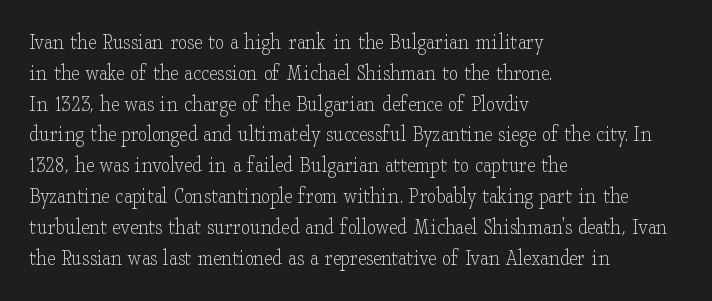
The image shows 23 px text type, upright; set left-aligned, normal line spacing (1.34x), normal letter spacing, not underlined.
